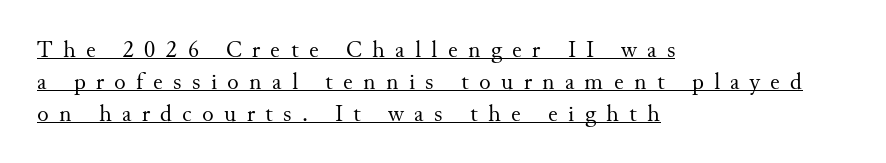
Q: Is the text bold? A: No.
Q: Is the text italic (slanted)? A: No, it is upright.
Q: Is the text underlined? A: Yes.
Q: How is the paragraph aligned? A: Left-aligned.
Q: Is the spacing between letters normal or unusually wide? A: Unusually wide.
Q: Is the spacing between lines tight, normal or loose? A: Normal.
